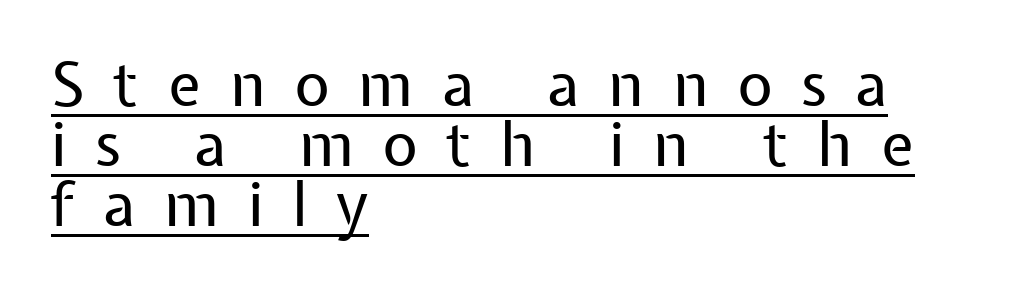
{"serif": "no", "italic": "no", "bold": "no", "weight": "regular", "width": "normal", "stroke_contrast": "low", "x_height": "medium", "monospaced": "no", "underline": "yes", "align": "left", "line_spacing": "tight", "line_spacing_ratio": 0.98, "letter_spacing": "wide", "letter_spacing_em": 0.47, "glyph_px": 61}
